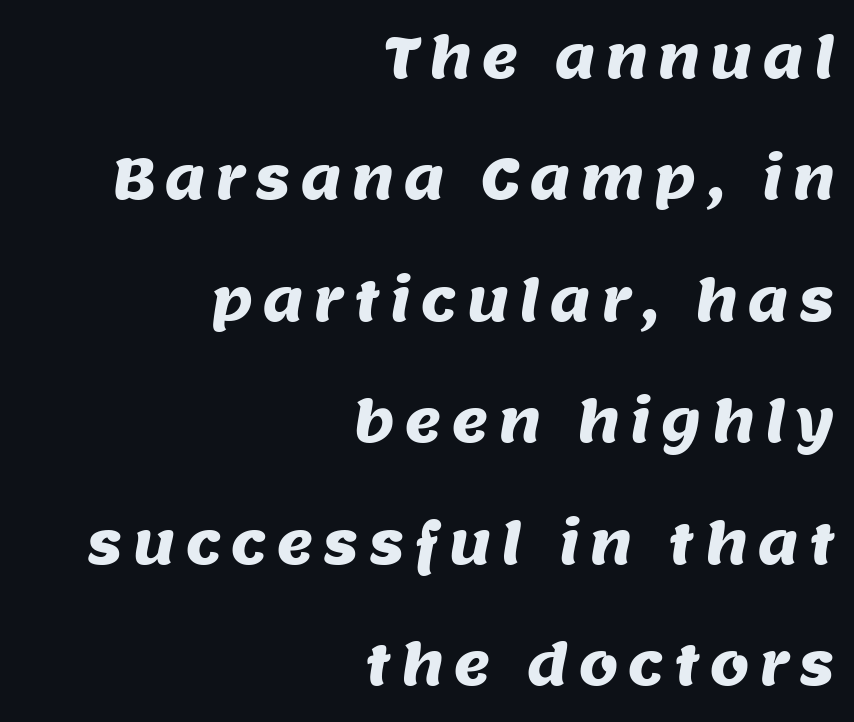
A typesetter would call this leading open, well beyond the default. Nope, no serifs anywhere on these letters. These lines are rendered in a variable-pitch font. Each line ends at the same right margin while the left side varies. Check the space under the baseline: it is left empty.
